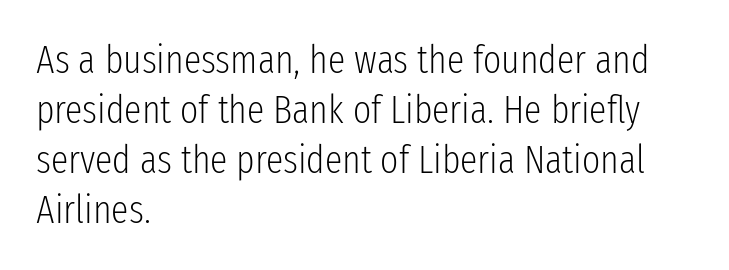
The image shows 39 px light, condensed sans-serif type, upright; set left-aligned, normal line spacing (1.28x), normal letter spacing, not underlined; low stroke contrast and a medium x-height.
